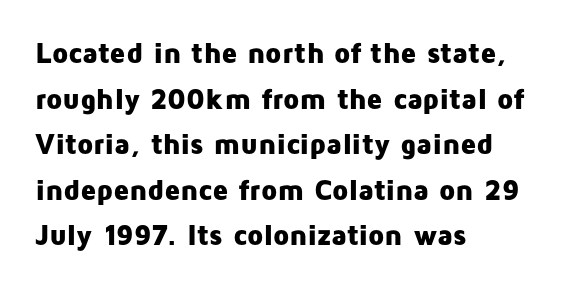
The rows are spaced the way most documents space them. The paragraph shown leans on its left margin. The line texture is even and compact thanks to regular tracking. In terms of weight, the rendering is a true, heavy bold. The space directly below the letters is spotless.
